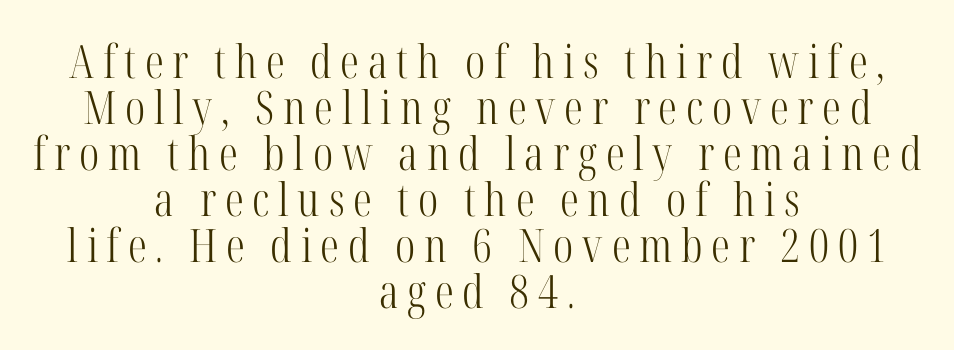
Q: Is the text bold? A: No.
Q: Is the text italic (slanted)? A: No, it is upright.
Q: Is the typeface a serif or a sans-serif typeface? A: Serif.
Q: Is the text underlined? A: No.
Q: How is the paragraph aligned? A: Centered.
Q: Is the spacing between lines tight, normal or loose? A: Tight.
Q: Width (condensed, normal, or wide)? A: Condensed.
Q: Stroke contrast? A: High.
Q: x-height? A: Medium.
Q: Monospaced? A: No.
